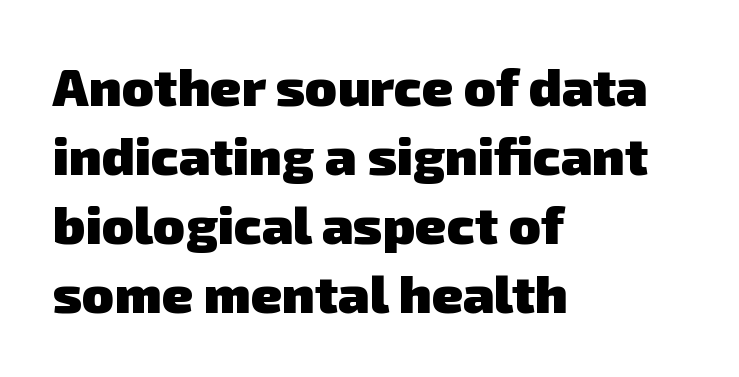
The passage shown is typed in a proportional face where columns would drift. Beneath every word, the page is bare. Interline gaps are of average width in this sample. Weight: bold.
